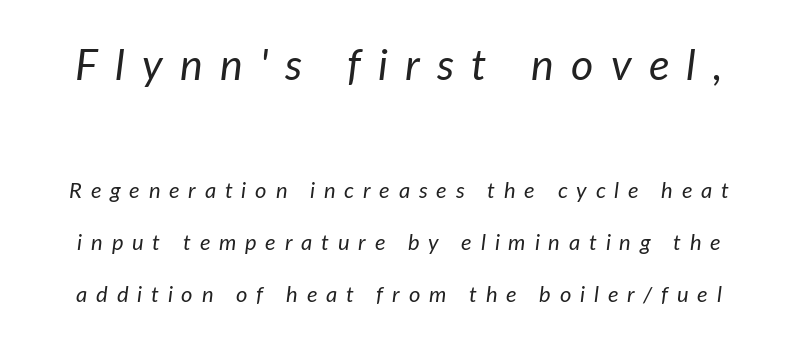
{"italic": "yes", "lean": "right", "slant_degrees": 7, "bold": "no", "weight": "regular", "width": "normal", "stroke_contrast": "low", "x_height": "medium", "monospaced": "no", "underline": "no", "line_spacing": "loose", "line_spacing_ratio": 2.35, "letter_spacing": "wide", "letter_spacing_em": 0.4, "larger_block": "first", "size_ratio": 1.95, "glyph_px": 43}
